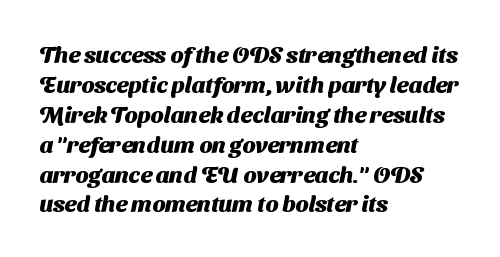
The image shows 23 px bold type; set left-aligned, normal line spacing (1.3x), normal letter spacing, not underlined.
